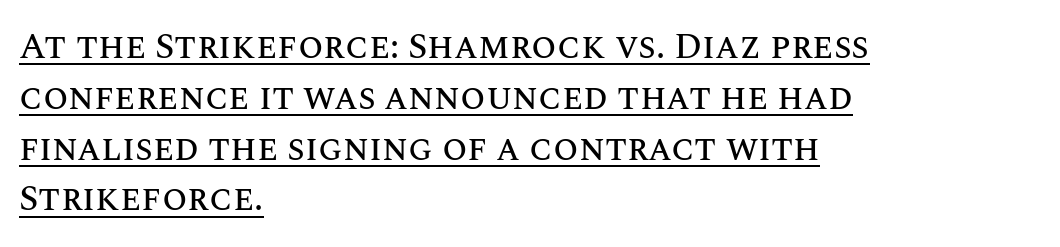
Q: Is the text italic (slanted)? A: No, it is upright.
Q: Is the text underlined? A: Yes.
Q: How is the paragraph aligned? A: Left-aligned.
Q: Is the spacing between letters normal or unusually wide? A: Normal.
Q: Is the spacing between lines tight, normal or loose? A: Normal.
Q: Width (condensed, normal, or wide)? A: Normal.
Q: Stroke contrast? A: Medium.
Q: x-height? A: Large.
Q: Monospaced? A: No.
